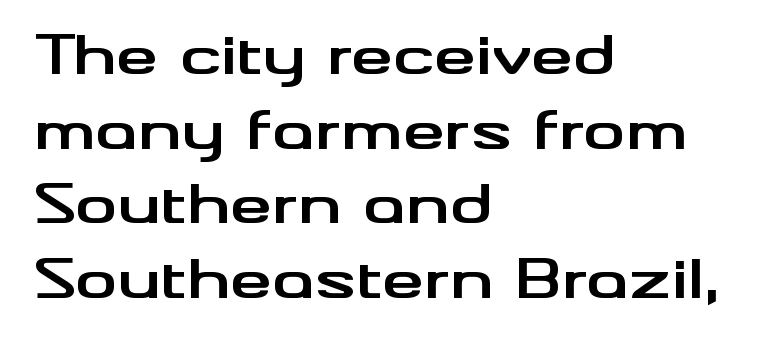
{"serif": "no", "italic": "no", "bold": "yes", "weight": "bold", "width": "wide", "stroke_contrast": "medium", "x_height": "small", "monospaced": "no", "underline": "no", "align": "left", "line_spacing": "normal", "line_spacing_ratio": 1.41, "letter_spacing": "normal", "letter_spacing_em": 0.0, "glyph_px": 53}
